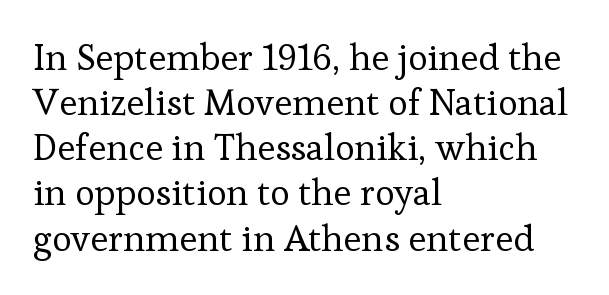
Each letter keeps its own natural width here, so spacing adapts to shape. These lines are set flush left with a ragged right edge. Stroke thickness stays within the range of a standard reading face or lighter. Unmarked baselines from the first word to the last. To sum up the face: it has serifs.
